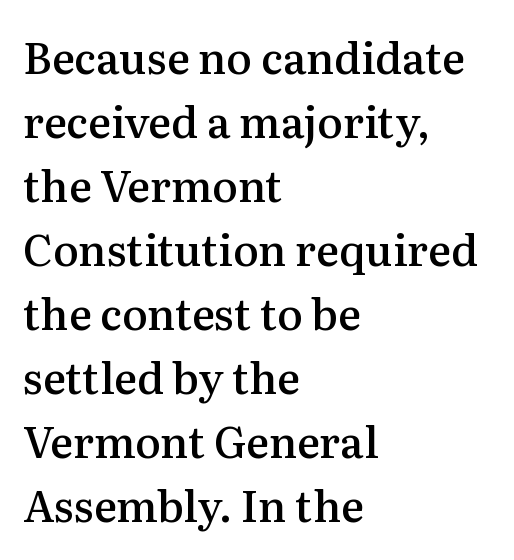
Each row of text sits above clean, open space. Notice how the stems are strictly vertical — no italics here. Every letter is mildly thick-stroked: semibold rather than bold. Standard letterfit; no display-style spreading of the glyphs.
